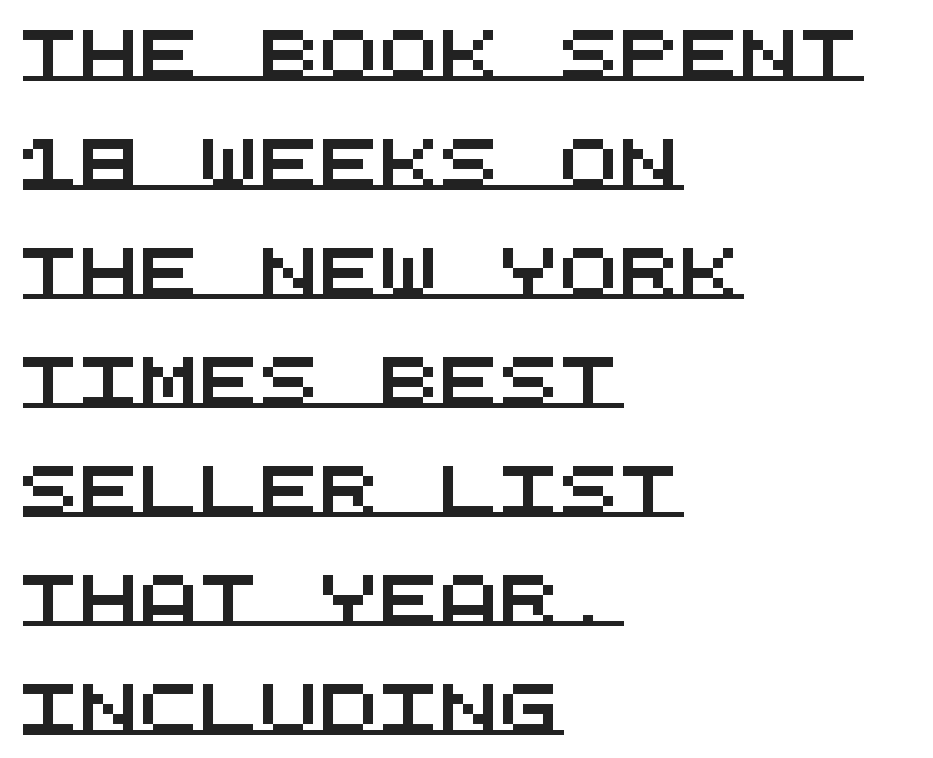
Emphasis is given by a line drawn under the lettering. Nothing sits at the stroke ends, so this counts as sans-serif. These lines stack with their left ends in a neat column. The letters sit at their default tracking, neither squeezed nor spread. Vertical spacing — loose. Monospaced: the letters line up in strict vertical columns.
